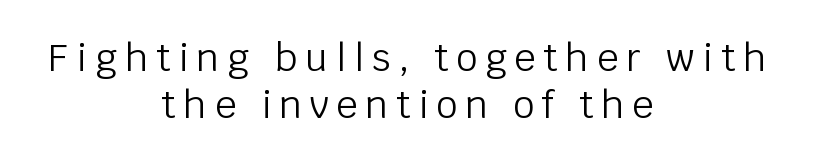
{"serif": "no", "italic": "no", "bold": "no", "weight": "light", "width": "normal", "stroke_contrast": "low", "x_height": "large", "monospaced": "no", "underline": "no", "align": "center", "line_spacing_ratio": 1.23, "letter_spacing": "wide", "letter_spacing_em": 0.2, "glyph_px": 38}
